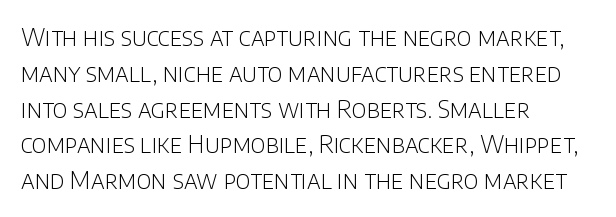
Q: Is the text bold? A: No.
Q: Is the text italic (slanted)? A: No, it is upright.
Q: Is the text underlined? A: No.
Q: How is the paragraph aligned? A: Left-aligned.
Q: Is the spacing between letters normal or unusually wide? A: Normal.
Q: Is the spacing between lines tight, normal or loose? A: Normal.
